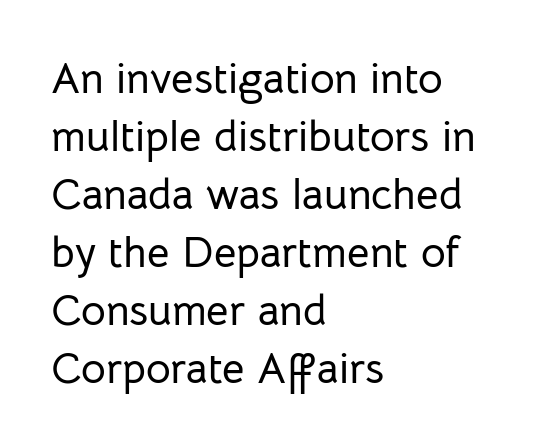
Q: Is the text italic (slanted)? A: No, it is upright.
Q: Is the typeface a serif or a sans-serif typeface? A: Sans-serif.
Q: Is the text underlined? A: No.
Q: How is the paragraph aligned? A: Left-aligned.
Q: Is the spacing between letters normal or unusually wide? A: Normal.
Q: Is the spacing between lines tight, normal or loose? A: Normal.
Q: Width (condensed, normal, or wide)? A: Normal.
Q: Stroke contrast? A: Low.
Q: x-height? A: Medium.
Q: Monospaced? A: No.
